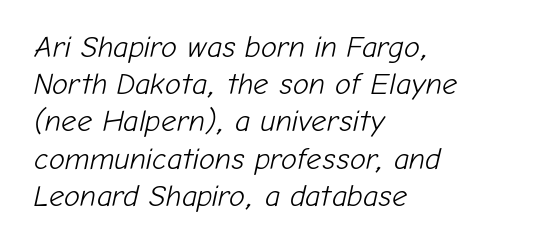
The image shows 30 px light type, italic (leaning right); set left-aligned, line spacing 1.24x, normal letter spacing, not underlined; low stroke contrast and a medium x-height.
